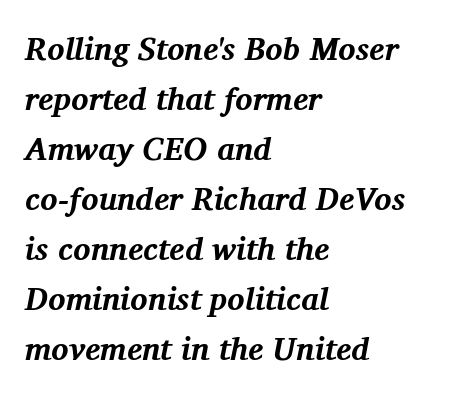
How are the letters spaced? Ordinarily, with no added tracking. Every row of glyphs begins at an identical x-position on the left. Examine the stroke ends and you'll spot serifs. When letters slant like this, we call the style italic. Plenty of ink on the page — the face is bold. Beneath every word, the page is bare.
